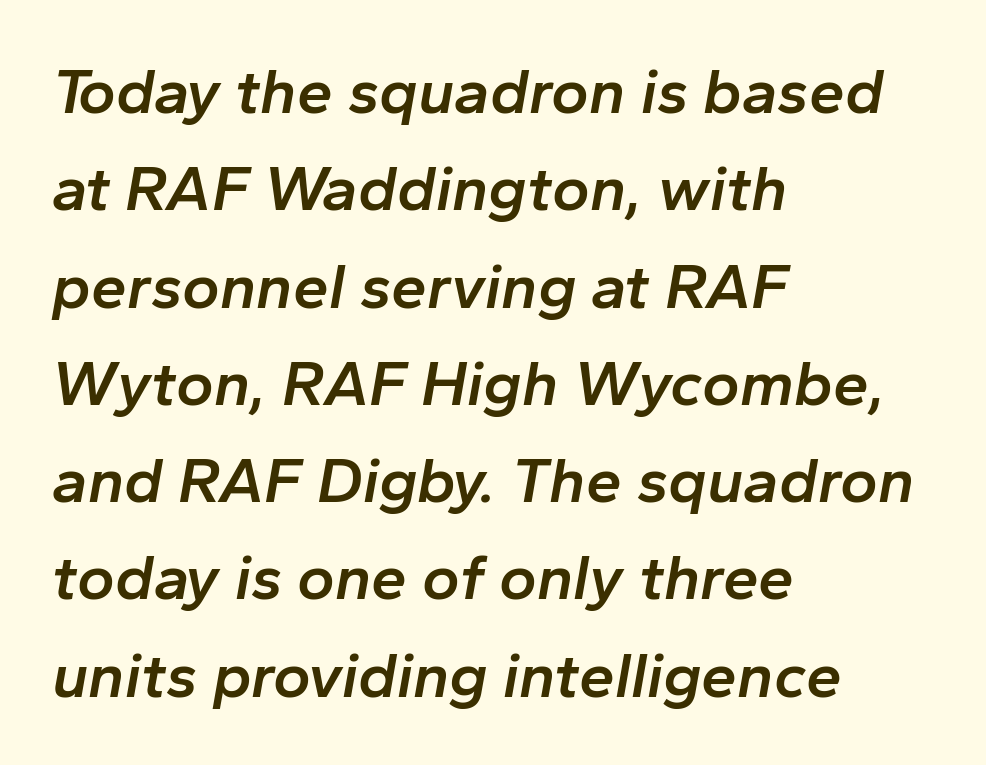
Nobody touched the tracking dial on this one. The block of text has a typical density, with ordinary space between rows. The lines in this sample share a left origin and differ only in where they stop. Each row of text sits above clean, open space.
